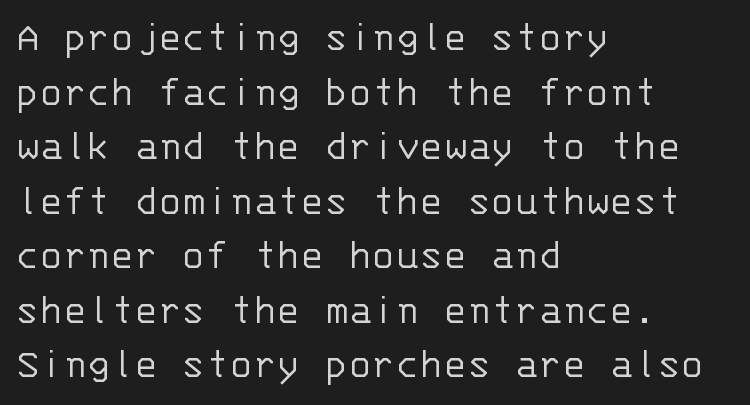
Q: Is the text bold? A: No.
Q: Is the text italic (slanted)? A: No, it is upright.
Q: Is the typeface a serif or a sans-serif typeface? A: Sans-serif.
Q: Is the text underlined? A: No.
Q: How is the paragraph aligned? A: Left-aligned.
Q: Is the spacing between letters normal or unusually wide? A: Normal.
Q: Width (condensed, normal, or wide)? A: Normal.
Q: Stroke contrast? A: Low.
Q: x-height? A: Large.
Q: Monospaced? A: Yes.
